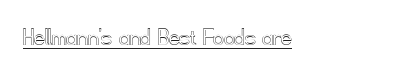
The image shows 26 px text type, upright; set left-aligned, normal letter spacing, underlined.
